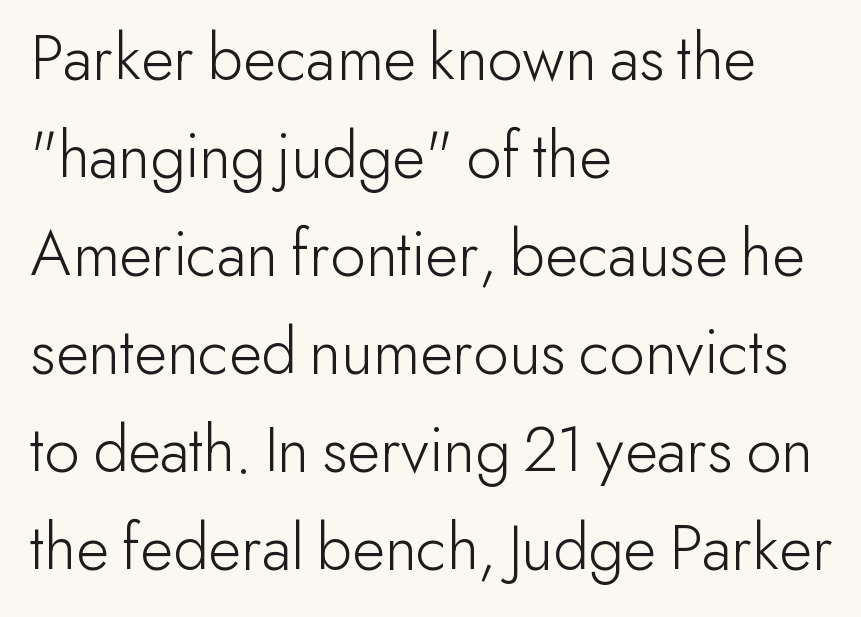
{"serif": "no", "italic": "no", "bold": "no", "weight": "light", "width": "normal", "stroke_contrast": "low", "x_height": "small", "monospaced": "no", "underline": "no", "align": "left", "line_spacing": "normal", "line_spacing_ratio": 1.44, "letter_spacing": "normal", "letter_spacing_em": 0.0, "glyph_px": 68}
